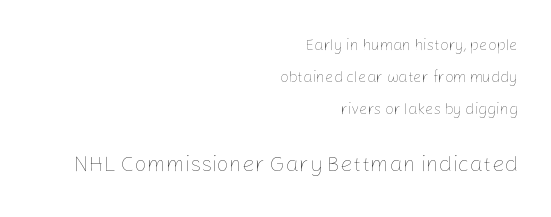
The letterforms sit shoulder to shoulder at normal distance. Anything drawn beneath the words? Only blank space. Bold? No — there's no thickening of the strokes. If you drew a ruler down the right edge, every line would touch it.
